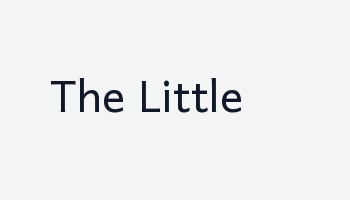
Q: Is the text bold? A: No.
Q: Is the text italic (slanted)? A: No, it is upright.
Q: Is the typeface a serif or a sans-serif typeface? A: Sans-serif.
Q: Is the text underlined? A: No.
Q: Is the spacing between letters normal or unusually wide? A: Normal.
Q: Width (condensed, normal, or wide)? A: Normal.
Q: Stroke contrast? A: Low.
Q: x-height? A: Medium.
Q: Monospaced? A: No.
